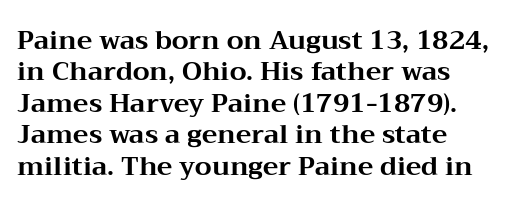
Q: Is the text bold? A: Yes.
Q: Is the text italic (slanted)? A: No, it is upright.
Q: Is the text underlined? A: No.
Q: How is the paragraph aligned? A: Left-aligned.
Q: Is the spacing between letters normal or unusually wide? A: Normal.
